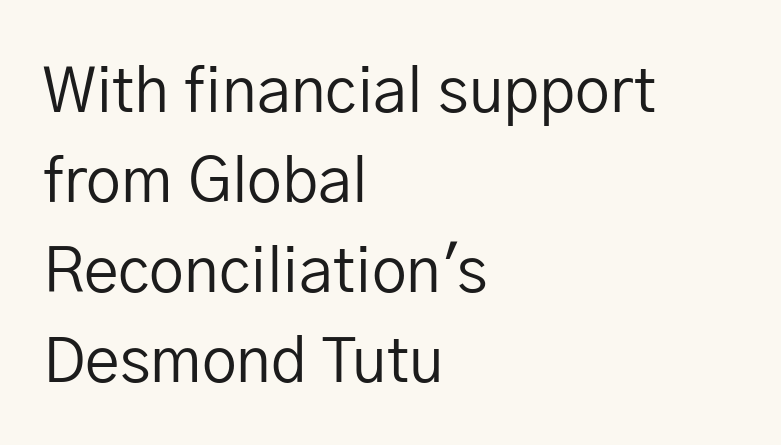
Q: Is the text bold? A: No.
Q: Is the text italic (slanted)? A: No, it is upright.
Q: Is the typeface a serif or a sans-serif typeface? A: Sans-serif.
Q: Is the text underlined? A: No.
Q: How is the paragraph aligned? A: Left-aligned.
Q: Is the spacing between letters normal or unusually wide? A: Normal.
Q: Is the spacing between lines tight, normal or loose? A: Normal.
Q: Width (condensed, normal, or wide)? A: Normal.
Q: Stroke contrast? A: Low.
Q: x-height? A: Medium.
Q: Monospaced? A: No.
